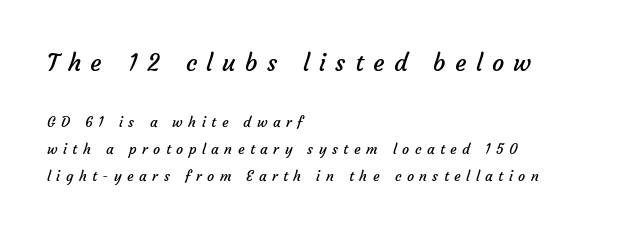
Q: Is the text bold? A: No.
Q: Is the text underlined? A: No.
Q: How is the paragraph aligned? A: Left-aligned.
Q: Is the spacing between letters normal or unusually wide? A: Unusually wide.
Q: Is the spacing between lines tight, normal or loose? A: Loose.
Q: Which block of text is set in a larger size, the first (top) or the second (bottom)? A: The first (top) one.
